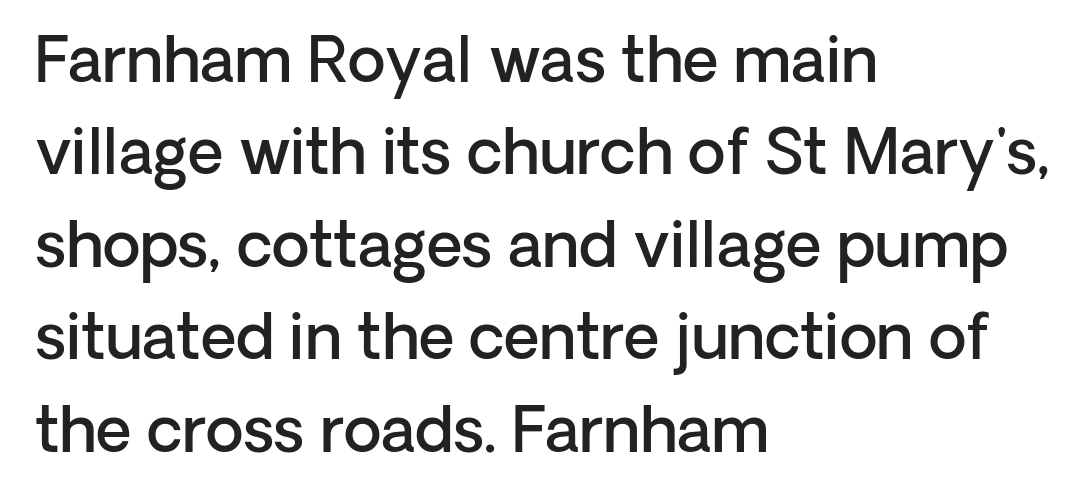
{"serif": "no", "italic": "no", "bold": "semi", "weight": "semibold", "width": "normal", "stroke_contrast": "low", "x_height": "medium", "monospaced": "no", "underline": "no", "align": "left", "line_spacing": "normal", "line_spacing_ratio": 1.49, "letter_spacing": "normal", "letter_spacing_em": 0.0, "glyph_px": 62}
